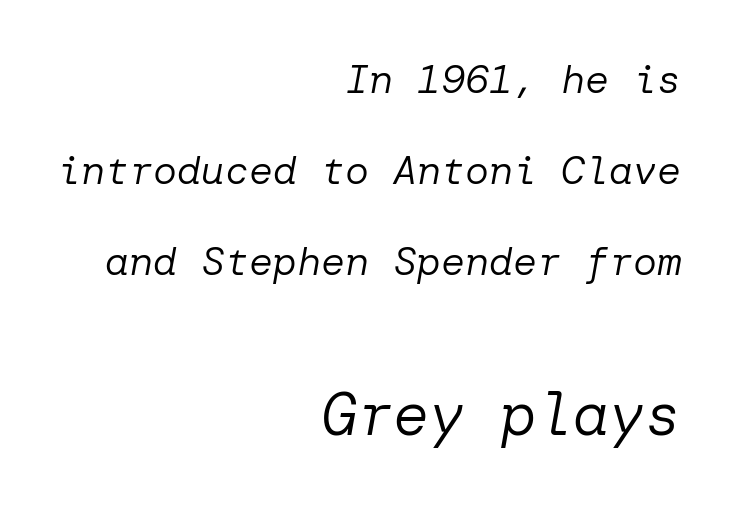
Letter spacing: default. Letters rest on an invisible, unmarked baseline. The typesetter chose a ragged-left arrangement here. Letters have the restrained weight of plain body copy at most.
